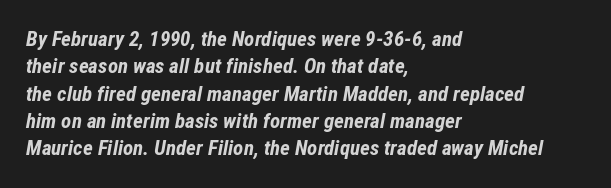
Q: Is the text bold? A: Yes.
Q: Is the text italic (slanted)? A: Yes, it leans right by about 12 degrees.
Q: Is the text underlined? A: No.
Q: How is the paragraph aligned? A: Left-aligned.
Q: Is the spacing between letters normal or unusually wide? A: Normal.
Q: Is the spacing between lines tight, normal or loose? A: Normal.
